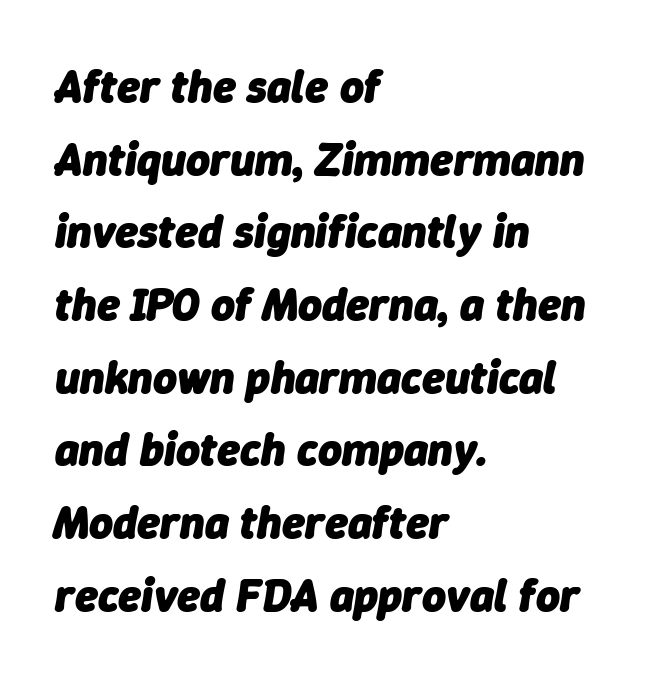
Anything drawn beneath the words? Only blank space. Successive baselines arrive at the customary interval. A classic flush-left, rag-right setting is used for this passage. If you drew a line through each stem, it would be angled.
